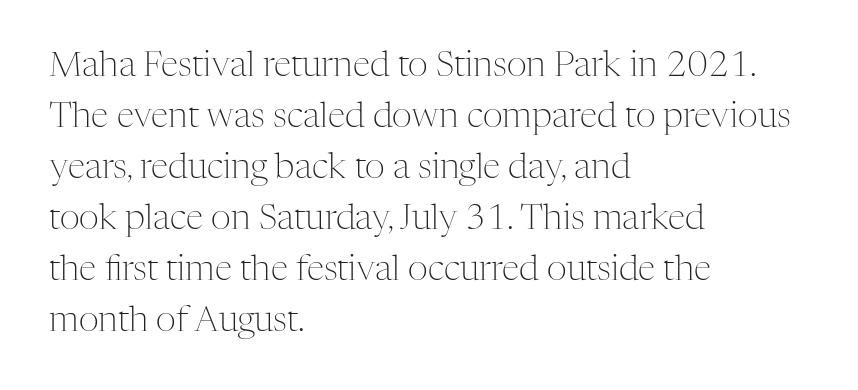
The image shows 35 px light serif type, upright; set left-aligned, normal line spacing (1.46x), normal letter spacing, not underlined; medium stroke contrast and a medium x-height.
